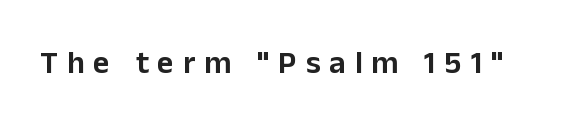
Q: Is the text italic (slanted)? A: No, it is upright.
Q: Is the typeface a serif or a sans-serif typeface? A: Sans-serif.
Q: Is the text underlined? A: No.
Q: Is the spacing between letters normal or unusually wide? A: Unusually wide.
Q: Width (condensed, normal, or wide)? A: Normal.
Q: Stroke contrast? A: Low.
Q: x-height? A: Medium.
Q: Monospaced? A: No.
